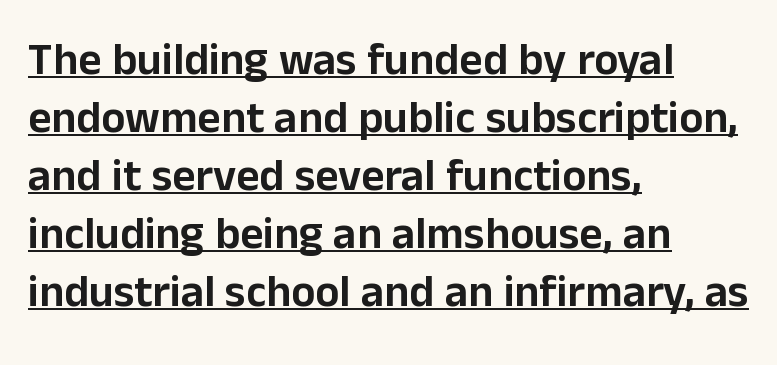
Q: Is the text italic (slanted)? A: No, it is upright.
Q: Is the typeface a serif or a sans-serif typeface? A: Sans-serif.
Q: Is the text underlined? A: Yes.
Q: How is the paragraph aligned? A: Left-aligned.
Q: Is the spacing between letters normal or unusually wide? A: Normal.
Q: Is the spacing between lines tight, normal or loose? A: Normal.
Q: Width (condensed, normal, or wide)? A: Normal.
Q: Stroke contrast? A: Low.
Q: x-height? A: Medium.
Q: Monospaced? A: No.
